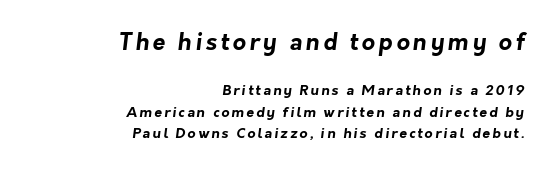
The upper block of text is set noticeably larger than the block beneath it. Regular leading. The strip under each line holds only bare page. In terms of weight, the rendering is a true, heavy bold. In CSS terms this would be text-align: right.
